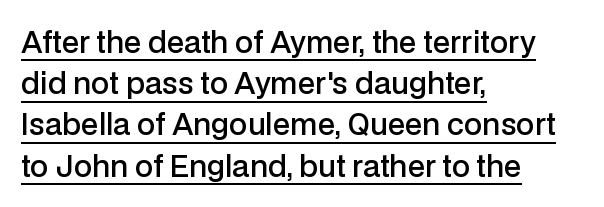
{"serif": "no", "italic": "no", "bold": "semi", "weight": "semibold", "width": "normal", "stroke_contrast": "low", "x_height": "medium", "monospaced": "no", "underline": "yes", "align": "left", "line_spacing": "normal", "line_spacing_ratio": 1.42, "letter_spacing": "normal", "letter_spacing_em": 0.0, "glyph_px": 29}
